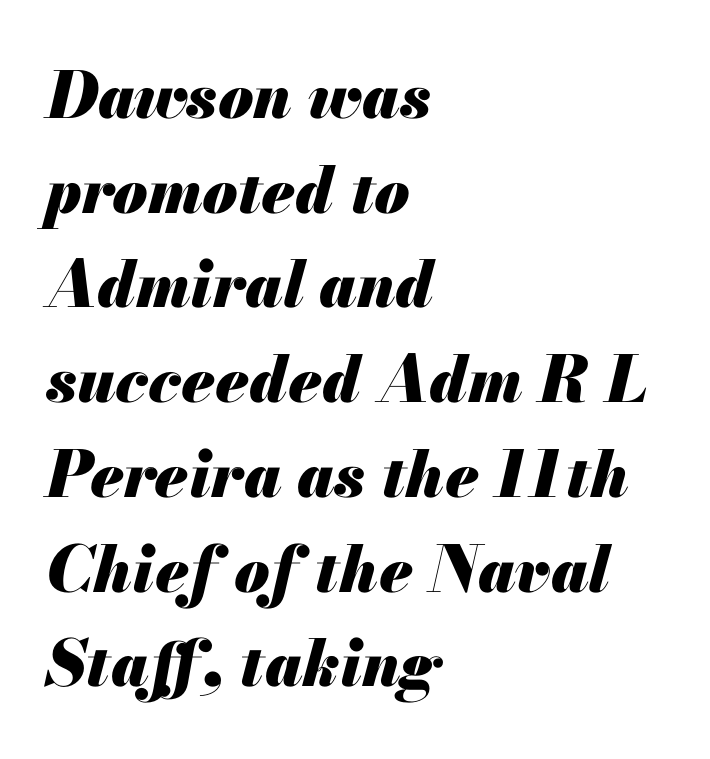
No word sits above an underline. Horizontal alignment here is leftward, the default for most running prose. The typography opts for an oblique posture over an upright one. Honestly, the row spacing looks completely unremarkable.
